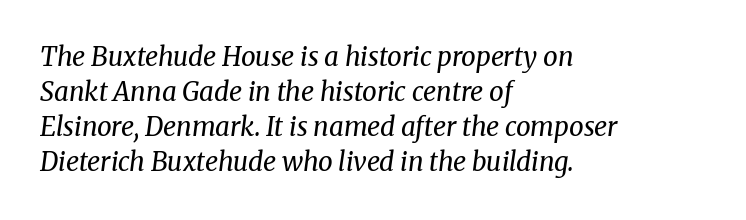
{"italic": "yes", "lean": "right", "slant_degrees": 8, "bold": "no", "underline": "no", "align": "left", "line_spacing": "normal", "line_spacing_ratio": 1.35, "letter_spacing": "normal", "letter_spacing_em": 0.0, "glyph_px": 26}
